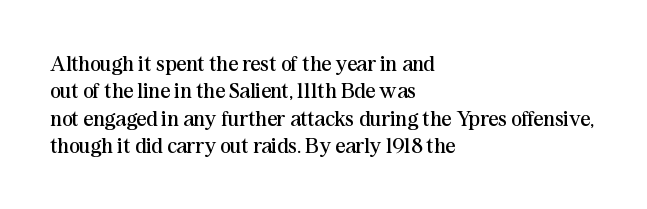
Rendered with straight, roman letterforms. Weight: not bold — regular or lighter. Words appear dense and cohesive because spacing is normal. Horizontal alignment here is leftward, the default for most running prose. A clean baseline with only descenders dipping below it.
